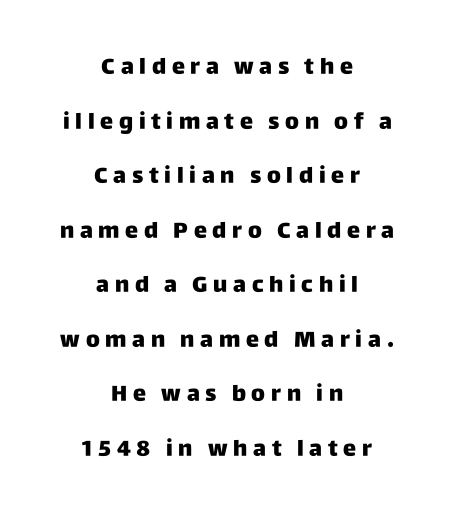
{"italic": "no", "bold": "yes", "underline": "no", "align": "center", "line_spacing": "loose", "line_spacing_ratio": 2.48, "letter_spacing": "wide", "letter_spacing_em": 0.26, "glyph_px": 22}
